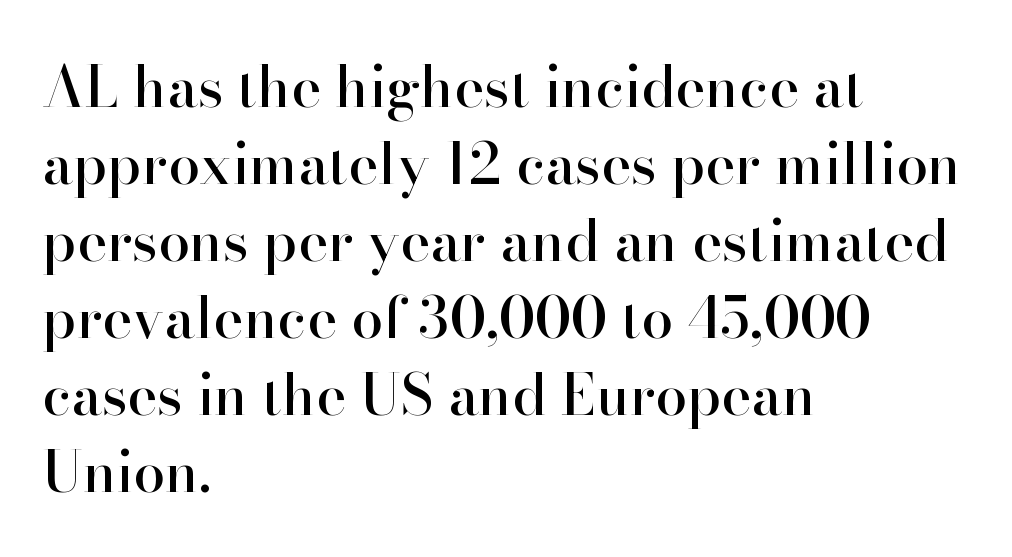
Observe the ordinary spacing: letters are neighbours, not strangers. How would I describe the line gaps? Plain and ordinary. The specimen reads as upright at a glance. Glance below the letters and you will spot only blank space. Font category for this specimen: serif. Teacher's note: observe the even left margin — that is flush-left alignment.
